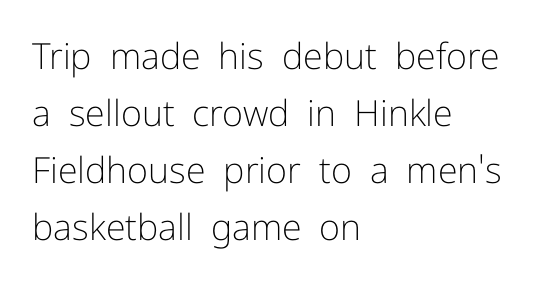
The image shows 36 px light sans-serif type, upright; set left-aligned, normal line spacing (1.58x), normal letter spacing, not underlined; low stroke contrast and a medium x-height.
